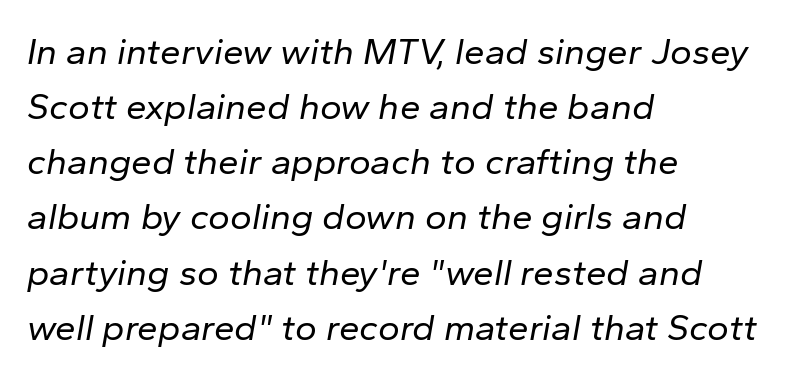
{"italic": "yes", "lean": "right", "slant_degrees": 10, "bold": "no", "weight": "regular", "width": "normal", "stroke_contrast": "low", "x_height": "medium", "monospaced": "no", "underline": "no", "align": "left", "line_spacing": "normal", "line_spacing_ratio": 1.49, "letter_spacing": "normal", "letter_spacing_em": 0.0, "glyph_px": 37}
